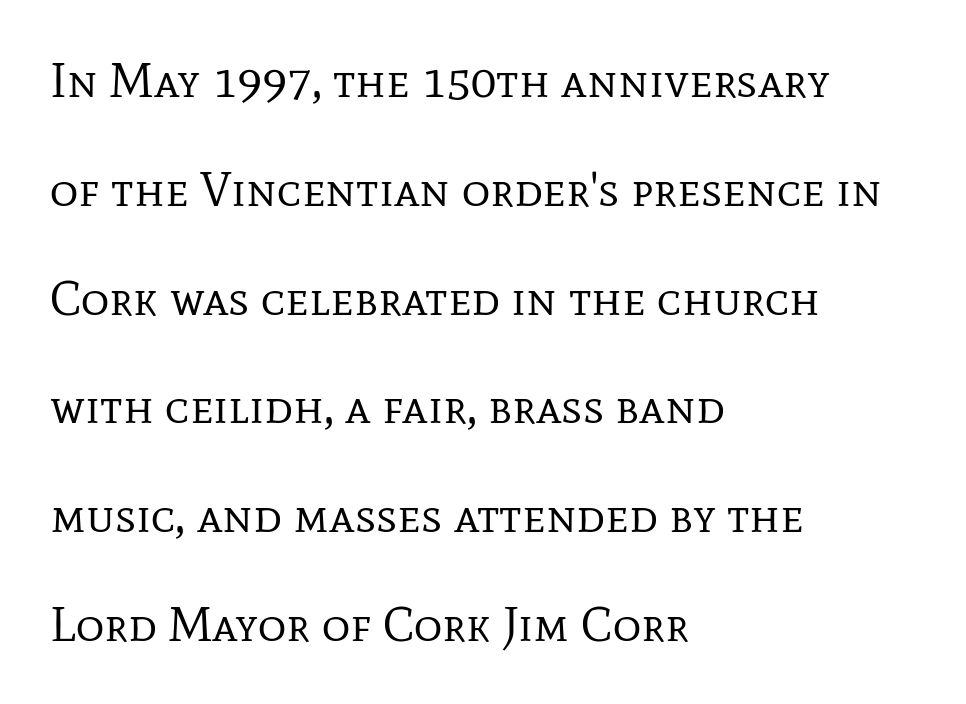
The image shows 49 px regular-weight serif type, upright; set left-aligned, loose line spacing (2.22x), normal letter spacing, not underlined; low stroke contrast and a medium x-height.
